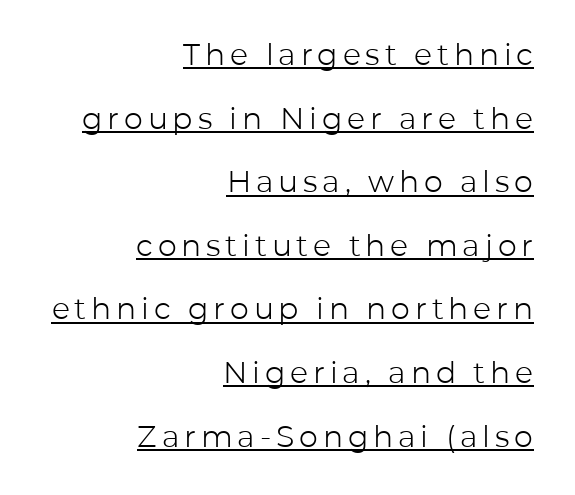
The image shows 30 px light sans-serif type, upright; set right-aligned, loose line spacing (2.12x), underlined; low stroke contrast and a medium x-height.
